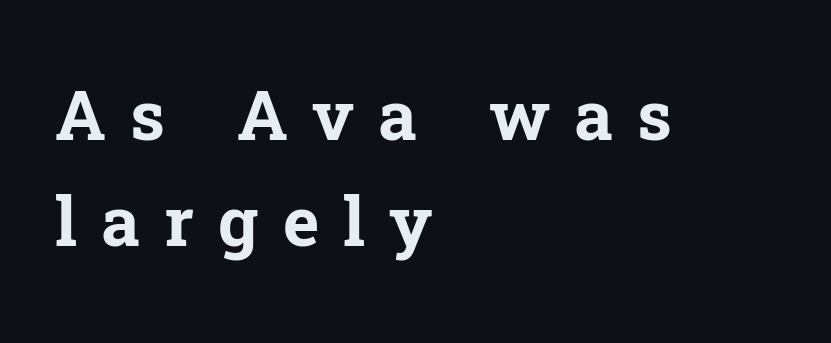
{"serif": "yes", "italic": "no", "bold": "yes", "weight": "bold", "width": "normal", "stroke_contrast": "low", "x_height": "medium", "monospaced": "no", "underline": "no", "align": "left", "line_spacing": "normal", "line_spacing_ratio": 1.54, "letter_spacing": "wide", "letter_spacing_em": 0.35, "glyph_px": 69}
